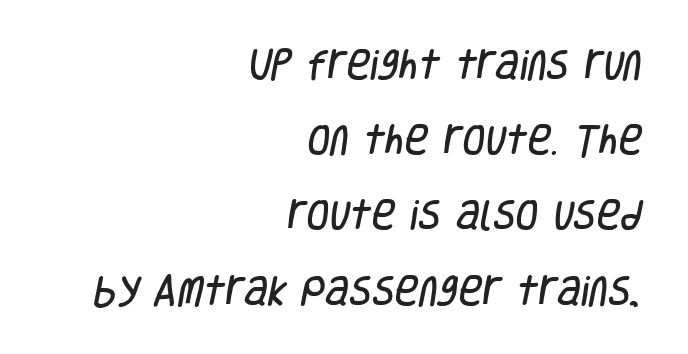
The image shows 33 px condensed sans-serif type; set right-aligned, loose line spacing (2.28x), normal letter spacing, not underlined; low stroke contrast and a large x-height.
